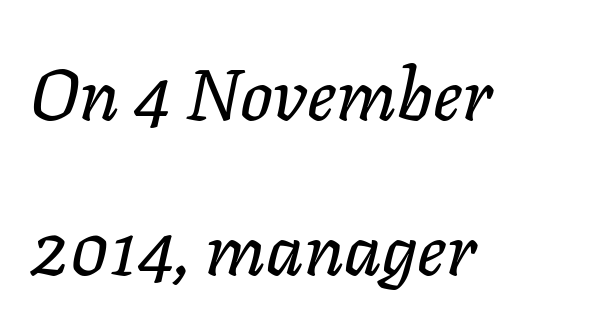
The image shows 72 px text type, italic (leaning right); set left-aligned, loose line spacing (2.15x), normal letter spacing, not underlined; low stroke contrast and a medium x-height.
